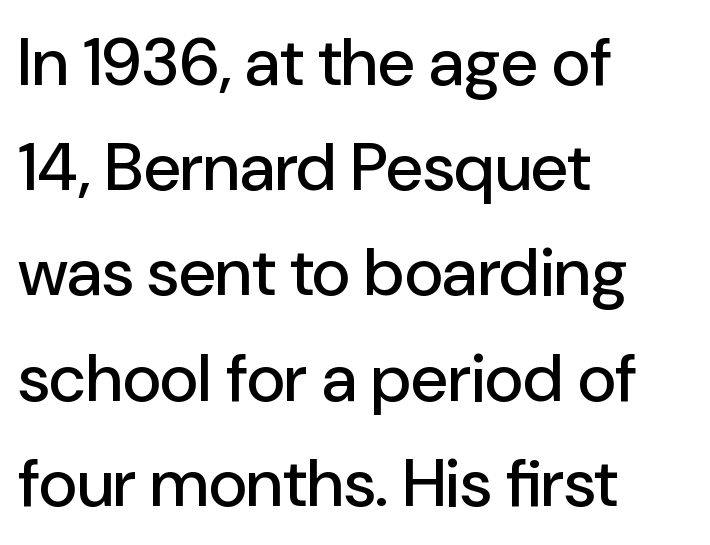
Q: Is the text italic (slanted)? A: No, it is upright.
Q: Is the typeface a serif or a sans-serif typeface? A: Sans-serif.
Q: Is the text underlined? A: No.
Q: How is the paragraph aligned? A: Left-aligned.
Q: Is the spacing between letters normal or unusually wide? A: Normal.
Q: Is the spacing between lines tight, normal or loose? A: Normal.
Q: Width (condensed, normal, or wide)? A: Normal.
Q: Stroke contrast? A: Low.
Q: x-height? A: Medium.
Q: Monospaced? A: No.
